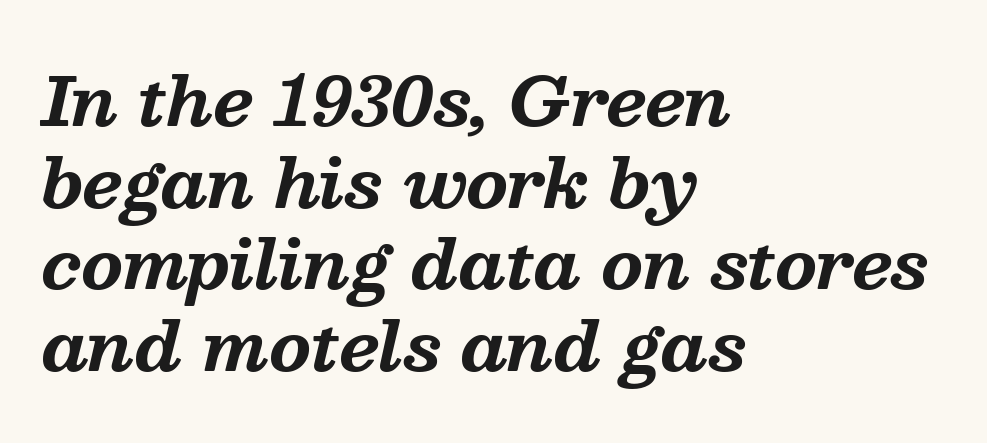
The image shows 67 px bold serif type, italic (leaning right); set left-aligned, line spacing 1.22x, normal letter spacing, not underlined; medium stroke contrast and a medium x-height.
